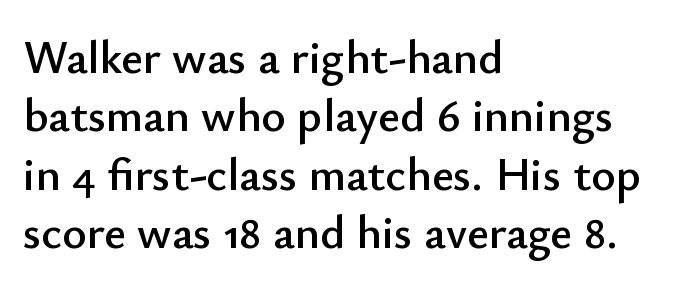
{"serif": "no", "italic": "no", "width": "normal", "stroke_contrast": "low", "x_height": "small", "monospaced": "no", "underline": "no", "align": "left", "line_spacing_ratio": 1.24, "letter_spacing": "normal", "letter_spacing_em": 0.0, "glyph_px": 47}
